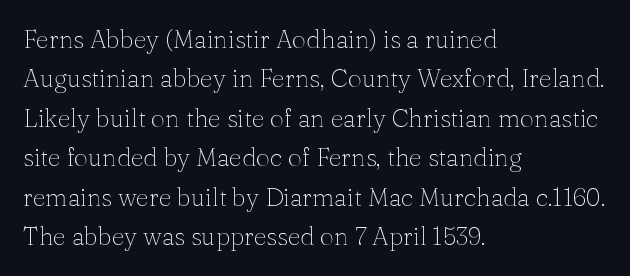
{"italic": "no", "bold": "no", "underline": "no", "align": "left", "line_spacing": "normal", "line_spacing_ratio": 1.58, "letter_spacing": "normal", "letter_spacing_em": 0.0, "glyph_px": 25}
